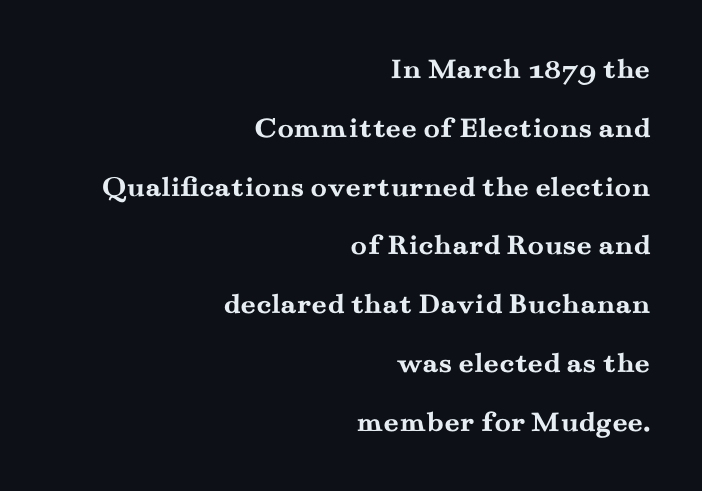
Q: Is the text bold? A: Yes.
Q: Is the text italic (slanted)? A: No, it is upright.
Q: Is the typeface a serif or a sans-serif typeface? A: Serif.
Q: Is the text underlined? A: No.
Q: How is the paragraph aligned? A: Right-aligned.
Q: Is the spacing between letters normal or unusually wide? A: Normal.
Q: Is the spacing between lines tight, normal or loose? A: Loose.
Q: Width (condensed, normal, or wide)? A: Wide.
Q: Stroke contrast? A: Medium.
Q: x-height? A: Small.
Q: Monospaced? A: No.
